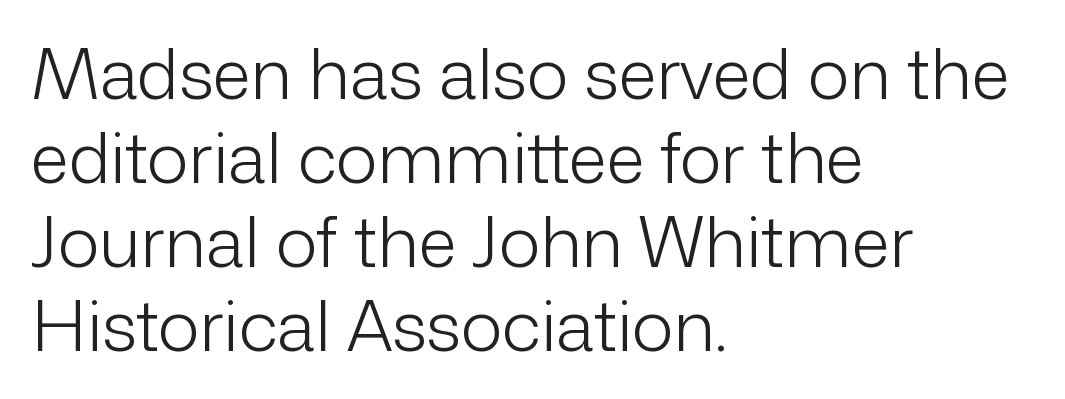
Q: Is the text bold? A: No.
Q: Is the text italic (slanted)? A: No, it is upright.
Q: Is the typeface a serif or a sans-serif typeface? A: Sans-serif.
Q: Is the text underlined? A: No.
Q: How is the paragraph aligned? A: Left-aligned.
Q: Is the spacing between letters normal or unusually wide? A: Normal.
Q: Width (condensed, normal, or wide)? A: Normal.
Q: Stroke contrast? A: Low.
Q: x-height? A: Medium.
Q: Monospaced? A: No.
